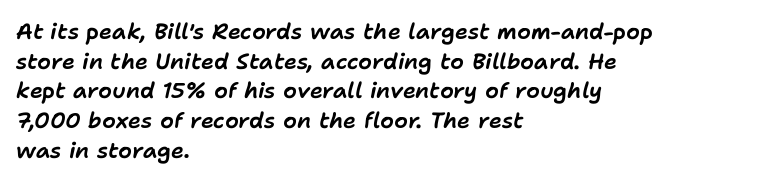
Tall strokes in this sample are angled rather than plumb. Line beginnings align vertically; line endings do not. Regular leading. The passage shown has conventional tracking throughout. Any mark beneath the type? The region is blank.
